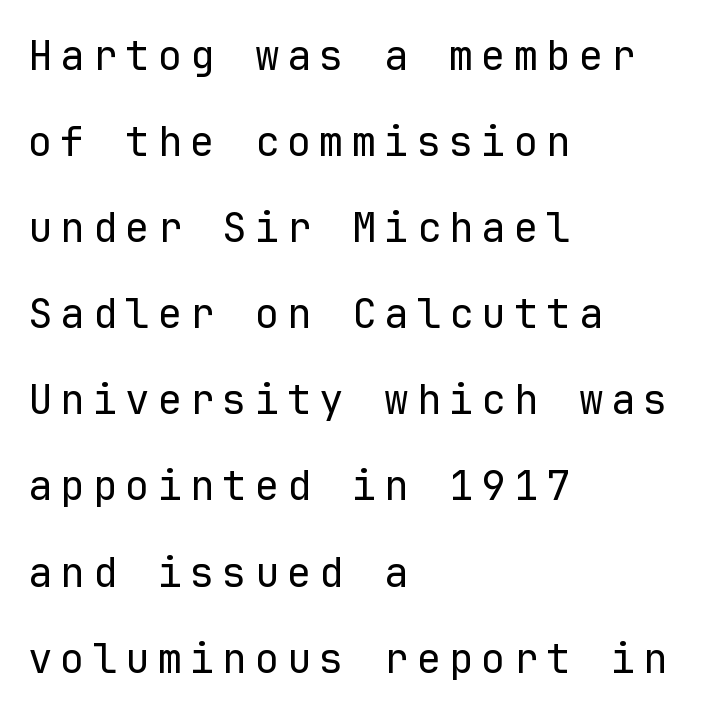
Every character here occupies the same horizontal width, giving the sample a typewriter-like rhythm. In terms of letterform style, serifs are entirely absent. Descenders are the only things crossing below the line. Reading down the block, your eye returns to a fixed left position each line.
